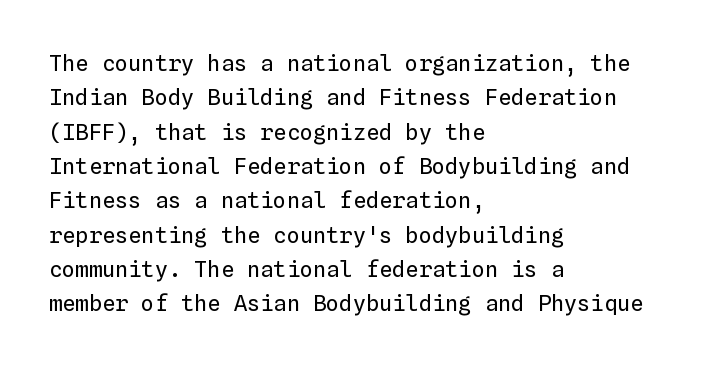
The specimen reads as upright at a glance. Is the stroke heavy? The answer is a plain regular-or-lighter. Clear beneath every line of the passage. Notice how descenders clear the ascenders below comfortably — that's standard leading.
